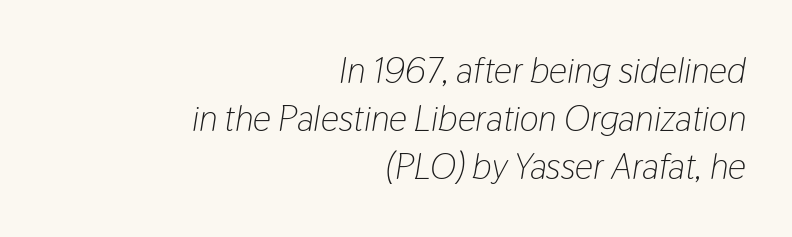
Line endings align vertically; line beginnings do not. Slanted lettering throughout. If you measured baseline to baseline, you'd find a middling distance. This sample uses plain, unmodified letter spacing.
